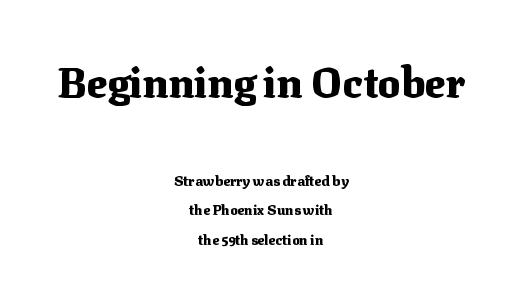
The image shows 42 px heavy serif type, upright; set centered, loose line spacing (2.12x), normal letter spacing, not underlined; the first (top) block is 3.0x larger; medium stroke contrast and a medium x-height.
